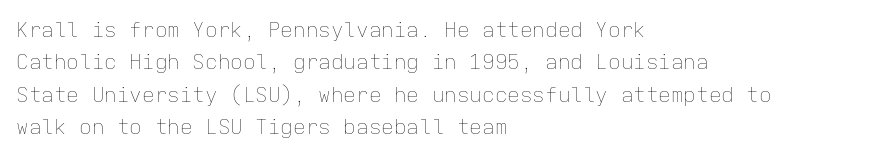
{"italic": "no", "bold": "no", "underline": "no", "align": "left", "line_spacing": "normal", "line_spacing_ratio": 1.54, "letter_spacing": "normal", "letter_spacing_em": 0.0, "glyph_px": 21}
